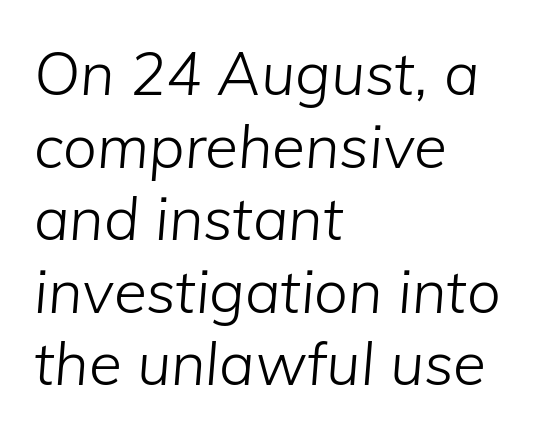
{"italic": "yes", "lean": "right", "slant_degrees": 5, "bold": "no", "weight": "light", "width": "normal", "stroke_contrast": "low", "x_height": "medium", "monospaced": "no", "underline": "no", "align": "left", "line_spacing_ratio": 1.21, "letter_spacing": "normal", "letter_spacing_em": 0.0, "glyph_px": 60}
